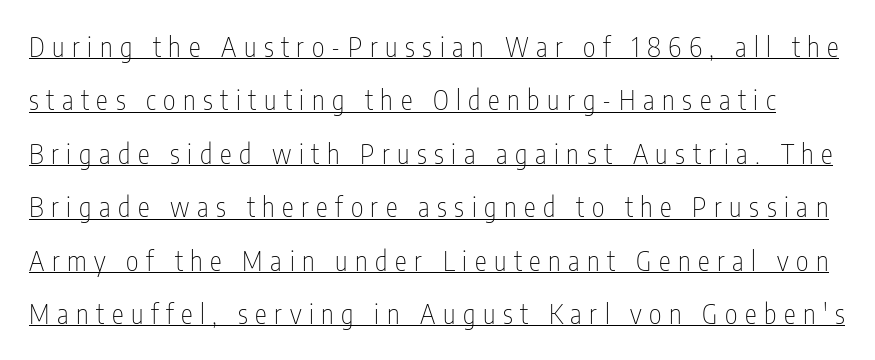
The image shows 27 px text type, upright; set loose line spacing (1.98x), unusually wide letter spacing (+0.28 em), underlined.
